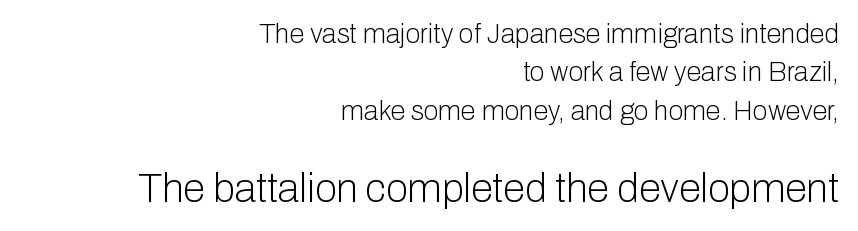
A typesetter would call this proportional, since set widths differ per character. The characters are drawn with everyday or finer stroke widths. The type is set solid horizontally, with unmodified tracking. Descender tails drop into unmarked territory. The characters display no serif detailing; their extremities are plain. In this sample the second text group is rendered at the bigger scale.
